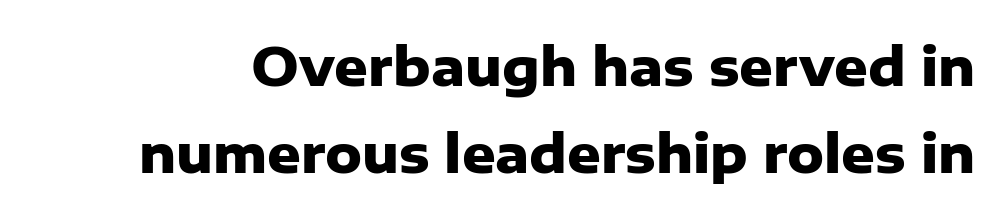
Q: Is the text bold? A: Yes.
Q: Is the text italic (slanted)? A: No, it is upright.
Q: Is the typeface a serif or a sans-serif typeface? A: Sans-serif.
Q: Is the text underlined? A: No.
Q: Is the spacing between letters normal or unusually wide? A: Normal.
Q: Is the spacing between lines tight, normal or loose? A: Normal.
Q: Width (condensed, normal, or wide)? A: Normal.
Q: Stroke contrast? A: Low.
Q: x-height? A: Medium.
Q: Monospaced? A: No.
